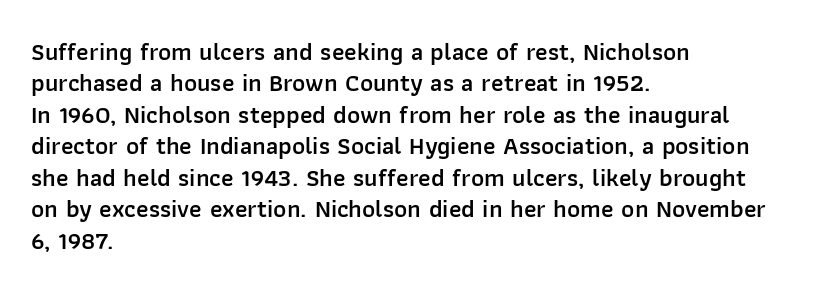
Has an underline been added? It has not. Nobody touched the tracking dial on this one. The rendering uses a semibold face; strokes are thickened but not to full bold. Style check: upright. Normally led — the rows are evenly, conventionally spaced.
